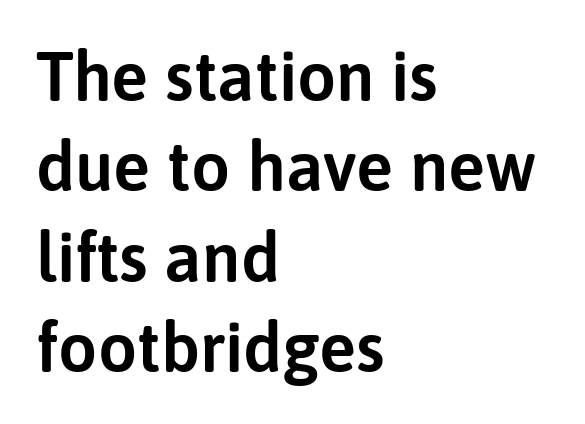
Normally led — the rows are evenly, conventionally spaced. The rendering keeps characters at their native spacing. Is there any slant? The stems are plumb. The lines in this sample share a left origin and differ only in where they stop. The rendering shows plain stroke endings on the letterforms — a sans-serif design.
